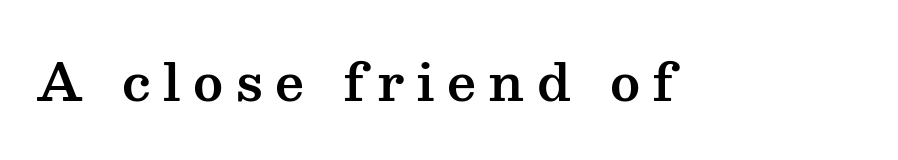
The image shows 51 px wide serif type, upright; set unusually wide letter spacing (+0.24 em), not underlined; medium stroke contrast and a medium x-height.
